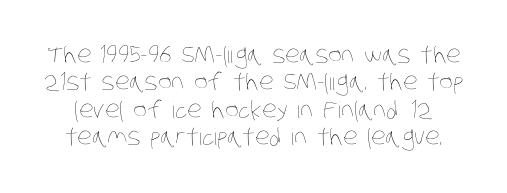
{"bold": "no", "underline": "no", "line_spacing_ratio": 1.19, "letter_spacing": "normal", "letter_spacing_em": 0.0, "glyph_px": 23}
